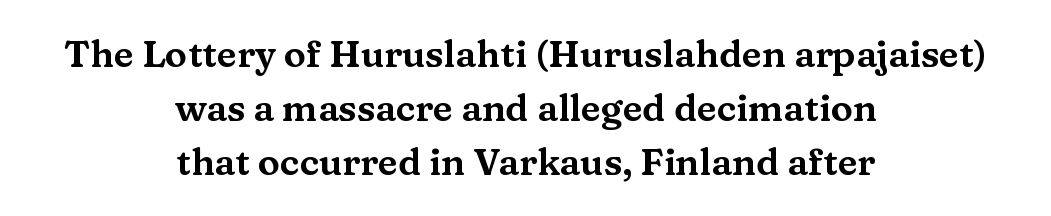
The image shows 37 px wide serif type, upright; set centered, normal line spacing (1.46x), normal letter spacing, not underlined; medium stroke contrast and a medium x-height.
